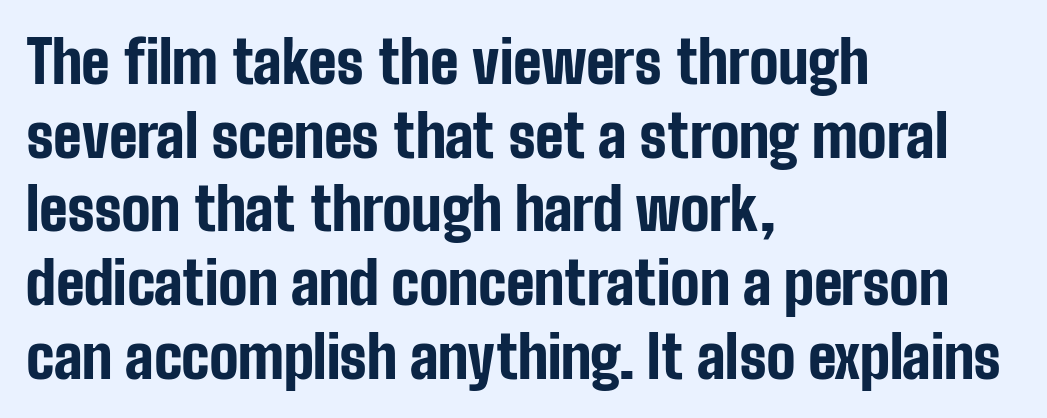
This sample uses a sans-serif face. These lines are set flush left with a ragged right edge. The line-height multiplier appears to be the usual default. Pretty heavy lettering here — definitely bold. In terms of letterspacing, this is plain default setting. The string is rendered with underlining switched off.
